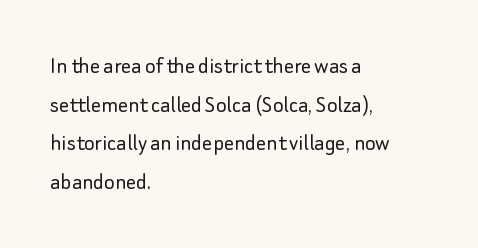
The image shows 25 px text type, upright; set left-aligned, normal line spacing (1.55x), normal letter spacing, not underlined.
